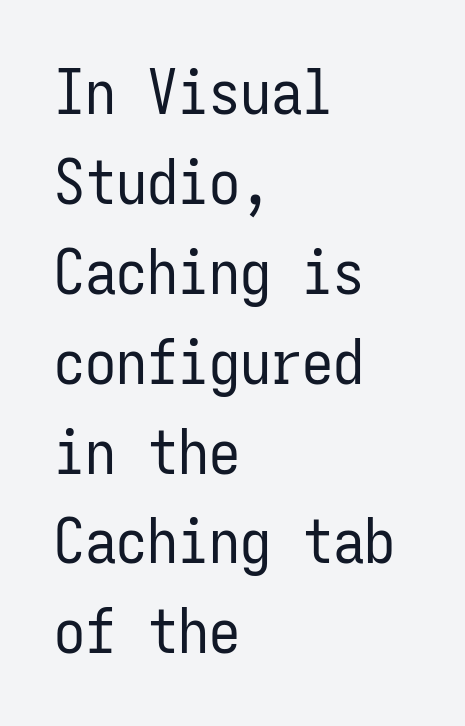
Q: Is the text bold? A: No.
Q: Is the text italic (slanted)? A: No, it is upright.
Q: Is the typeface a serif or a sans-serif typeface? A: Sans-serif.
Q: Is the text underlined? A: No.
Q: How is the paragraph aligned? A: Left-aligned.
Q: Is the spacing between letters normal or unusually wide? A: Normal.
Q: Is the spacing between lines tight, normal or loose? A: Normal.
Q: Width (condensed, normal, or wide)? A: Condensed.
Q: Stroke contrast? A: Low.
Q: x-height? A: Medium.
Q: Monospaced? A: Yes.
